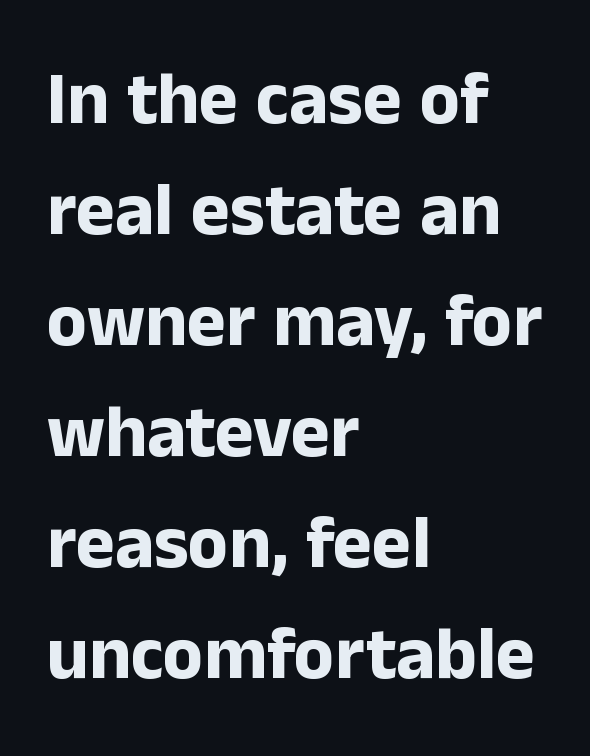
Q: Is the text bold? A: Yes.
Q: Is the text italic (slanted)? A: No, it is upright.
Q: Is the typeface a serif or a sans-serif typeface? A: Sans-serif.
Q: Is the text underlined? A: No.
Q: How is the paragraph aligned? A: Left-aligned.
Q: Is the spacing between letters normal or unusually wide? A: Normal.
Q: Is the spacing between lines tight, normal or loose? A: Normal.
Q: Width (condensed, normal, or wide)? A: Normal.
Q: Stroke contrast? A: Low.
Q: x-height? A: Medium.
Q: Monospaced? A: No.
